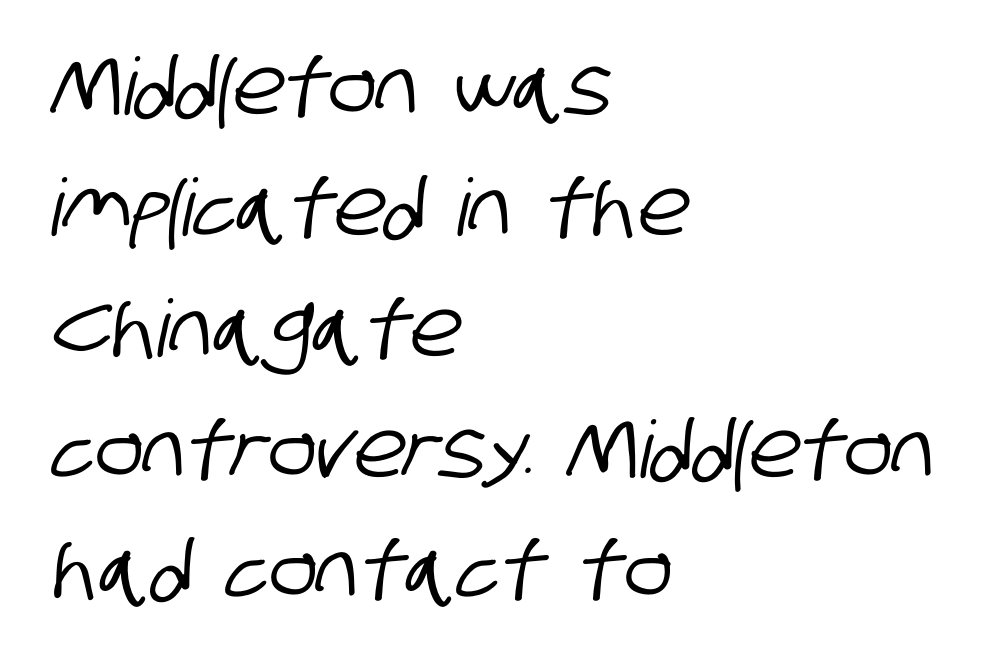
The image shows 79 px condensed sans-serif type; set left-aligned, normal line spacing (1.53x), normal letter spacing, not underlined; low stroke contrast and a large x-height.
